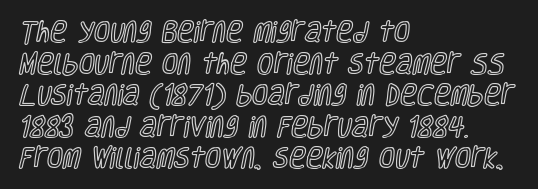
The image shows 23 px text type; set left-aligned, normal line spacing (1.37x), normal letter spacing, not underlined.
